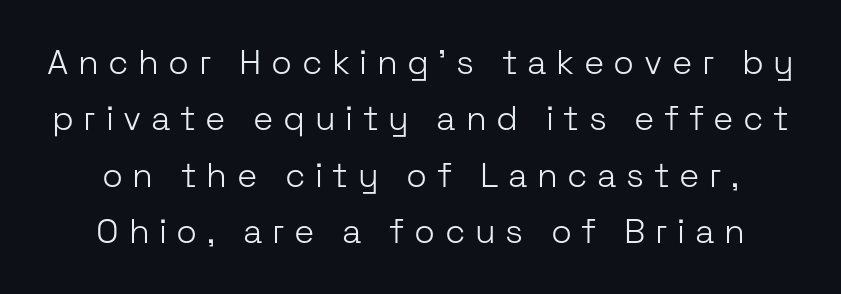
The string is rendered with underlining switched off. Ordinary non-slanted type is in use. Nope, no serifs anywhere on these letters. In terms of letterspacing, this is a distinctly airy, spread setting.
